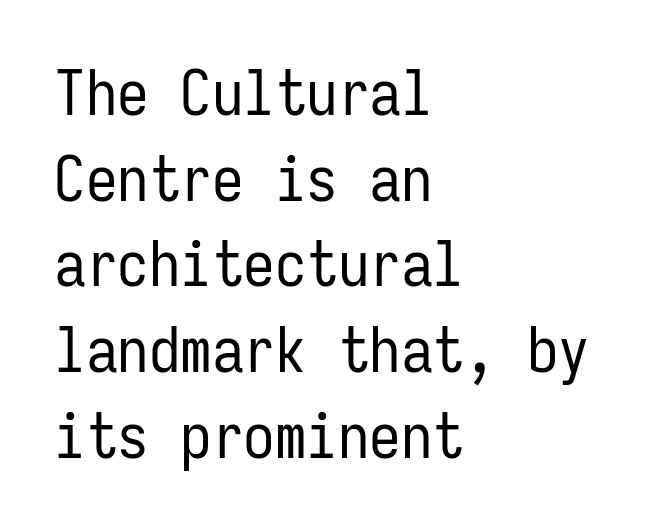
Q: Is the text bold? A: No.
Q: Is the text italic (slanted)? A: No, it is upright.
Q: Is the typeface a serif or a sans-serif typeface? A: Sans-serif.
Q: Is the text underlined? A: No.
Q: How is the paragraph aligned? A: Left-aligned.
Q: Is the spacing between letters normal or unusually wide? A: Normal.
Q: Is the spacing between lines tight, normal or loose? A: Normal.
Q: Width (condensed, normal, or wide)? A: Condensed.
Q: Stroke contrast? A: Low.
Q: x-height? A: Medium.
Q: Monospaced? A: Yes.
